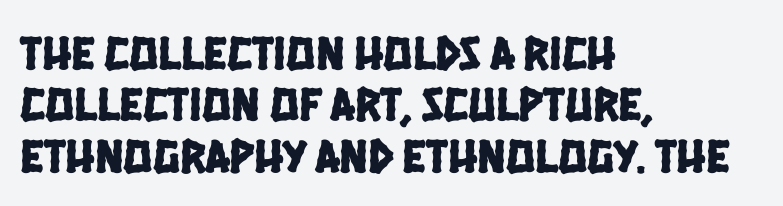
{"serif": "no", "width": "condensed", "stroke_contrast": "low", "x_height": "large", "monospaced": "no", "underline": "no", "align": "left", "line_spacing": "tight", "line_spacing_ratio": 1.07, "letter_spacing": "normal", "letter_spacing_em": 0.0, "glyph_px": 48}
